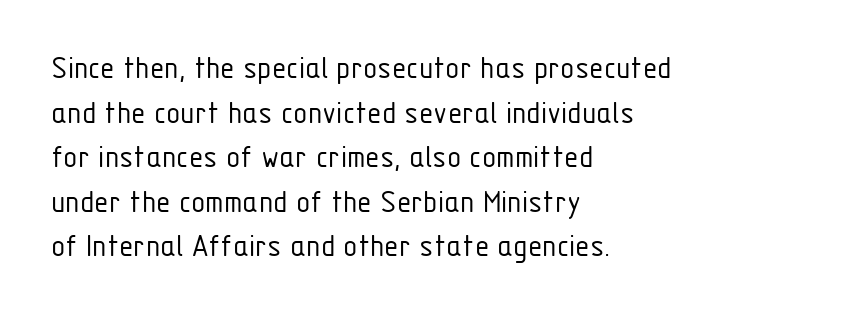
The image shows 33 px light, condensed sans-serif type, upright; set left-aligned, normal line spacing (1.35x), normal letter spacing, not underlined; low stroke contrast and a medium x-height.
